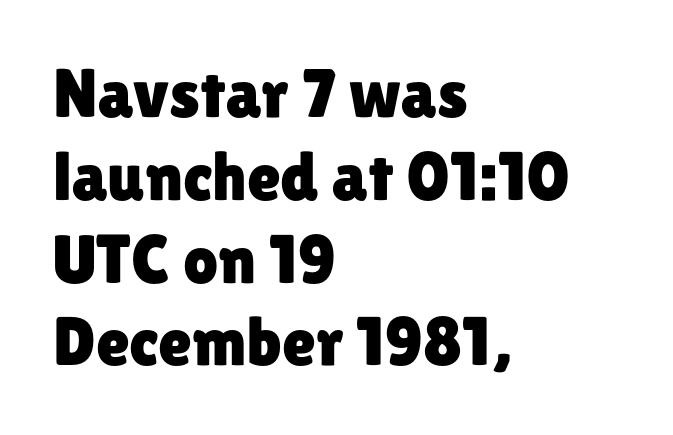
Q: Is the text italic (slanted)? A: No, it is upright.
Q: Is the typeface a serif or a sans-serif typeface? A: Sans-serif.
Q: Is the text underlined? A: No.
Q: How is the paragraph aligned? A: Left-aligned.
Q: Is the spacing between letters normal or unusually wide? A: Normal.
Q: Width (condensed, normal, or wide)? A: Normal.
Q: Stroke contrast? A: Low.
Q: x-height? A: Medium.
Q: Monospaced? A: No.
